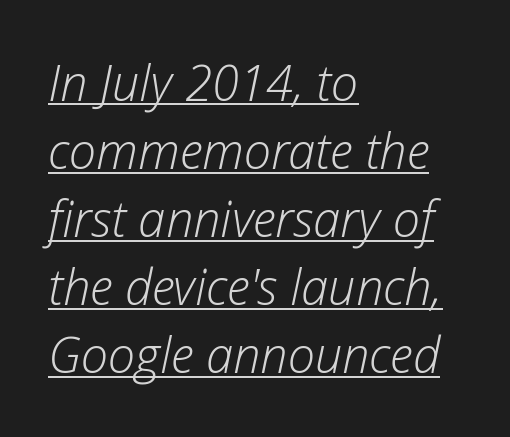
The rendering anchors every line to the left-hand side. The typesetter has applied underlining to the passage shown. Character widths vary here, with narrow letters taking less room than wide ones. You could call the tracking neutral — neither tight nor loose.
